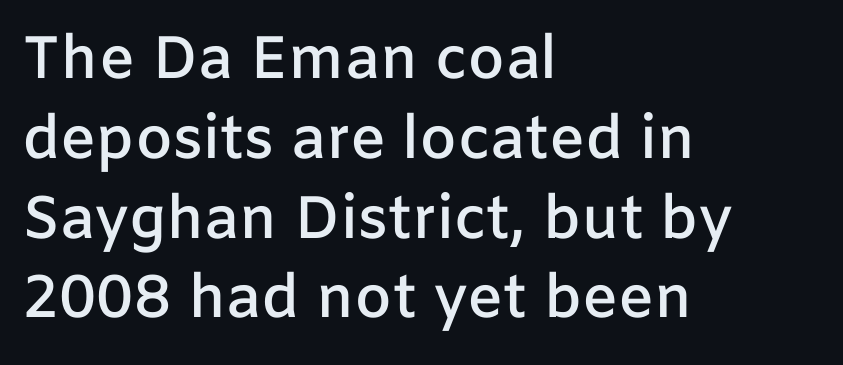
Q: Is the text bold? A: Semi-bold.
Q: Is the text italic (slanted)? A: No, it is upright.
Q: Is the typeface a serif or a sans-serif typeface? A: Sans-serif.
Q: Is the text underlined? A: No.
Q: How is the paragraph aligned? A: Left-aligned.
Q: Is the spacing between letters normal or unusually wide? A: Normal.
Q: Is the spacing between lines tight, normal or loose? A: Normal.
Q: Width (condensed, normal, or wide)? A: Normal.
Q: Stroke contrast? A: Low.
Q: x-height? A: Medium.
Q: Monospaced? A: No.
